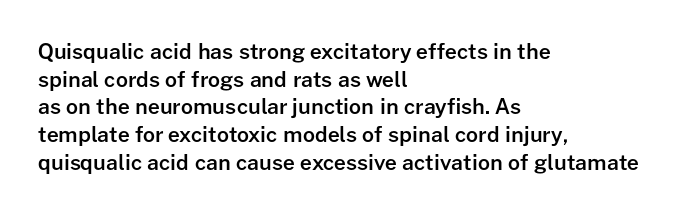
The image shows 21 px text type, upright; set left-aligned, normal line spacing (1.32x), normal letter spacing, not underlined.
